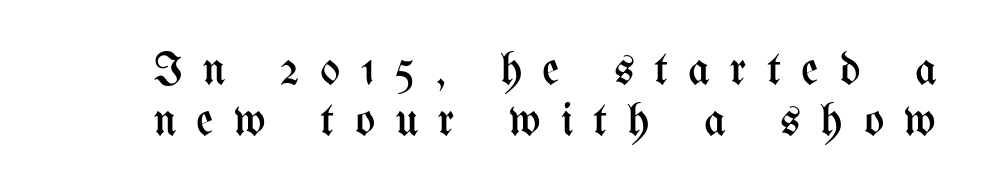
Compared with typical body copy, the letter spacing here is much looser. Type without underlining. Compared with a typical body face, this is equally light or lighter still. Ascenders rise straight up at ninety degrees. The vertical gap from one line to the next is small. This sample has the flowing, uneven cadence of proportional lettering.
